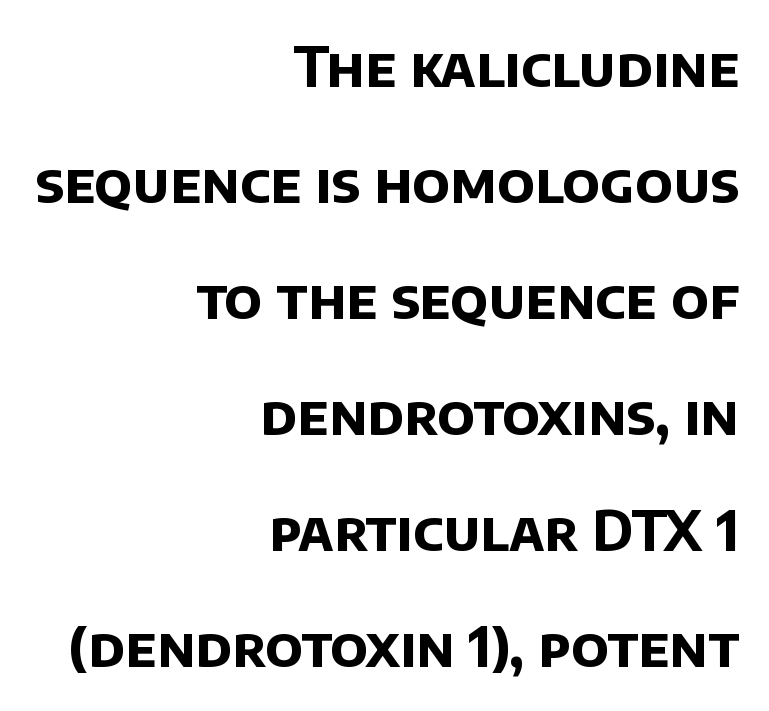
{"serif": "no", "bold": "yes", "weight": "bold", "width": "normal", "stroke_contrast": "low", "x_height": "large", "monospaced": "no", "underline": "no", "align": "right", "line_spacing": "loose", "line_spacing_ratio": 2.11, "letter_spacing": "normal", "letter_spacing_em": 0.0, "glyph_px": 55}
